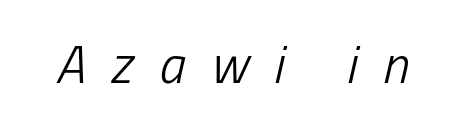
Q: Is the text bold? A: No.
Q: Is the text italic (slanted)? A: Yes, it leans right by about 13 degrees.
Q: Is the text underlined? A: No.
Q: Is the spacing between letters normal or unusually wide? A: Unusually wide.
Q: Width (condensed, normal, or wide)? A: Condensed.
Q: Stroke contrast? A: Low.
Q: x-height? A: Medium.
Q: Monospaced? A: No.
